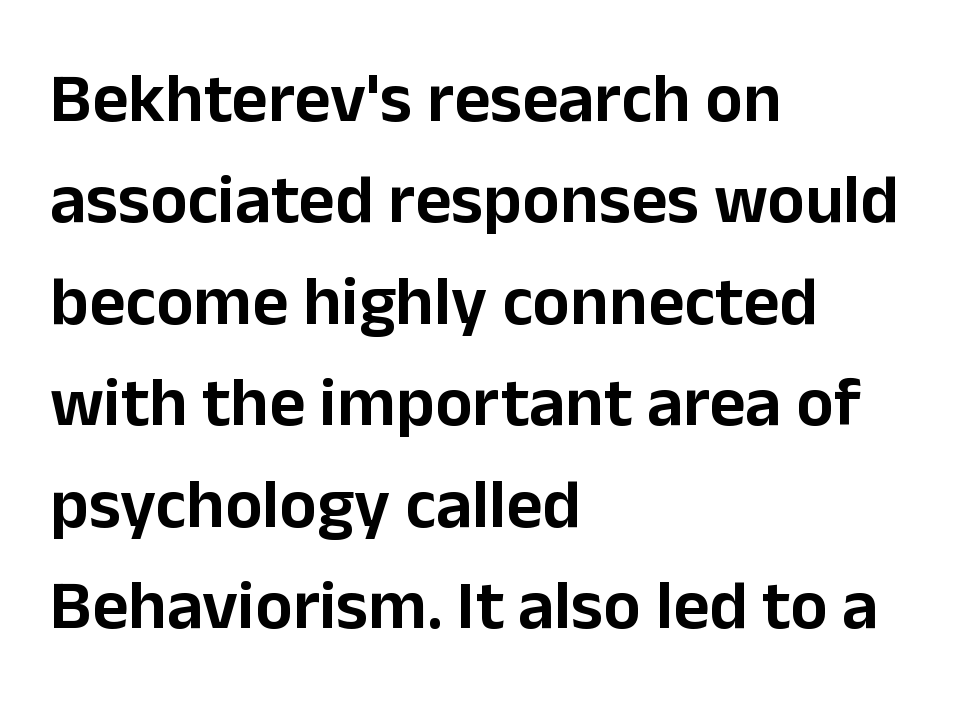
The image shows 70 px sans-serif type, upright; set left-aligned, normal line spacing (1.45x), normal letter spacing, not underlined; low stroke contrast and a medium x-height.
